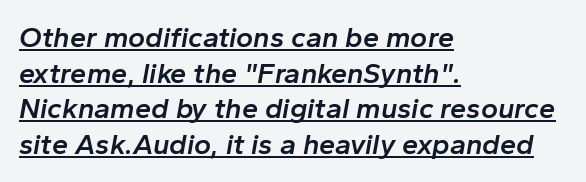
The image shows 29 px semibold type, italic (leaning right); set left-aligned, line spacing 1.23x, normal letter spacing, underlined; low stroke contrast and a medium x-height.
